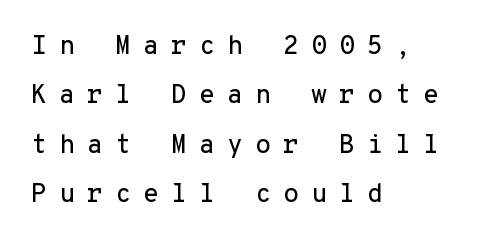
Underlining? Definitely not there. These lines have a slow, spaced-out rhythm from letter to letter. Notice the wide empty band between every row — that's loose leading. Every row of glyphs begins at an identical x-position on the left. Quick note: not italic, upright.
